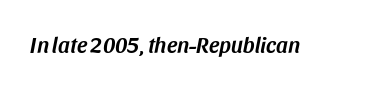
{"italic": "yes", "lean": "right", "slant_degrees": 11, "underline": "no", "letter_spacing": "normal", "letter_spacing_em": 0.0, "glyph_px": 22}
